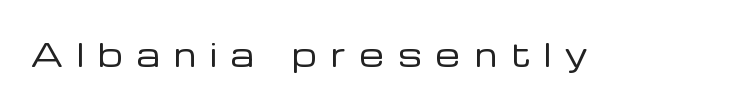
{"serif": "no", "italic": "no", "bold": "no", "weight": "regular", "width": "normal", "stroke_contrast": "low", "x_height": "medium", "monospaced": "no", "underline": "no", "letter_spacing": "wide", "letter_spacing_em": 0.46, "glyph_px": 31}
